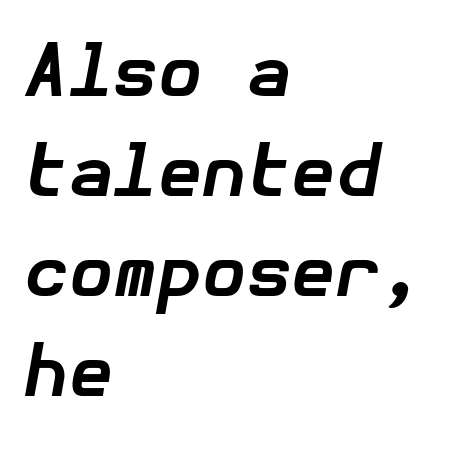
The image shows 72 px bold type, italic (leaning right); set left-aligned, normal line spacing (1.39x), normal letter spacing, not underlined; low stroke contrast and a medium x-height.
